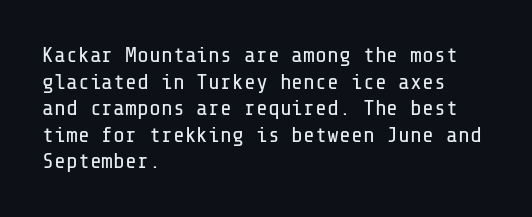
The face used here is rendered with its standard letterfit. The rag falls on the right side of this text block. The typeface has the unassuming heft of standard copy or less. Italic: no, the glyphs are upright roman.
